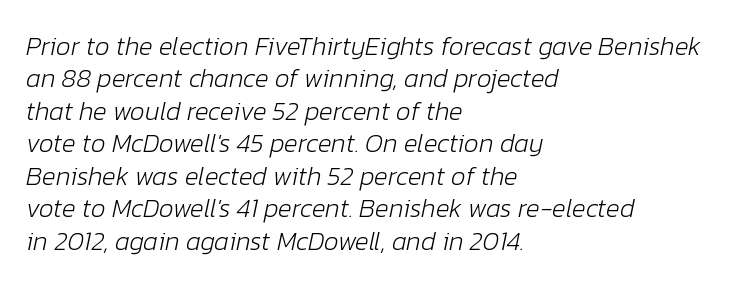
Q: Is the text bold? A: No.
Q: Is the text italic (slanted)? A: Yes, it leans right by about 12 degrees.
Q: Is the text underlined? A: No.
Q: How is the paragraph aligned? A: Left-aligned.
Q: Is the spacing between letters normal or unusually wide? A: Normal.
Q: Is the spacing between lines tight, normal or loose? A: Normal.
